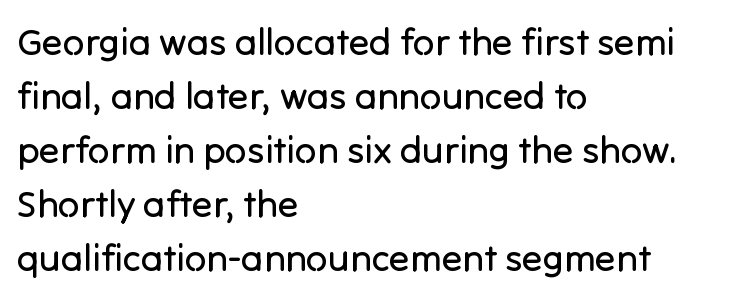
{"serif": "no", "italic": "no", "bold": "no", "weight": "regular", "width": "normal", "stroke_contrast": "low", "x_height": "medium", "monospaced": "no", "underline": "no", "align": "left", "line_spacing": "normal", "line_spacing_ratio": 1.42, "letter_spacing": "normal", "letter_spacing_em": 0.0, "glyph_px": 38}
